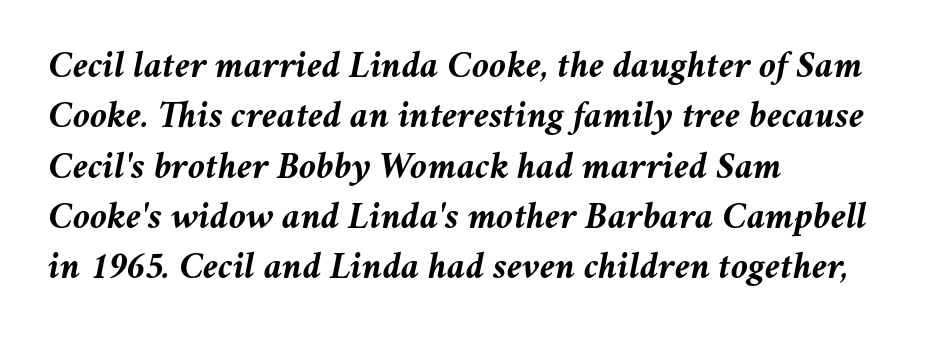
Q: Is the text bold? A: Yes.
Q: Is the text italic (slanted)? A: Yes, it leans right by about 11 degrees.
Q: Is the text underlined? A: No.
Q: How is the paragraph aligned? A: Left-aligned.
Q: Is the spacing between letters normal or unusually wide? A: Normal.
Q: Is the spacing between lines tight, normal or loose? A: Normal.
Q: Width (condensed, normal, or wide)? A: Normal.
Q: Stroke contrast? A: Medium.
Q: x-height? A: Medium.
Q: Monospaced? A: No.
